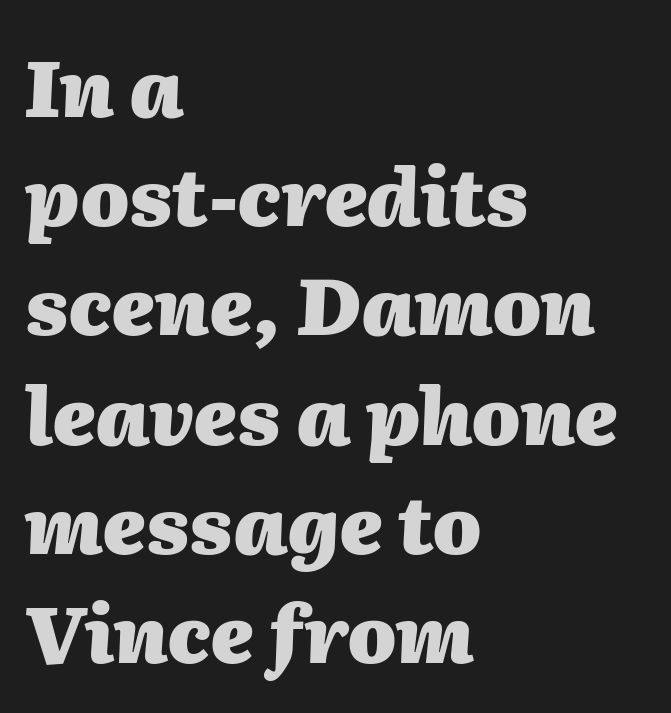
Q: Is the text bold? A: Yes.
Q: Is the text italic (slanted)? A: Yes, it leans right by about 2 degrees.
Q: Is the text underlined? A: No.
Q: How is the paragraph aligned? A: Left-aligned.
Q: Is the spacing between letters normal or unusually wide? A: Normal.
Q: Is the spacing between lines tight, normal or loose? A: Normal.
Q: Width (condensed, normal, or wide)? A: Normal.
Q: Stroke contrast? A: Medium.
Q: x-height? A: Medium.
Q: Monospaced? A: No.
